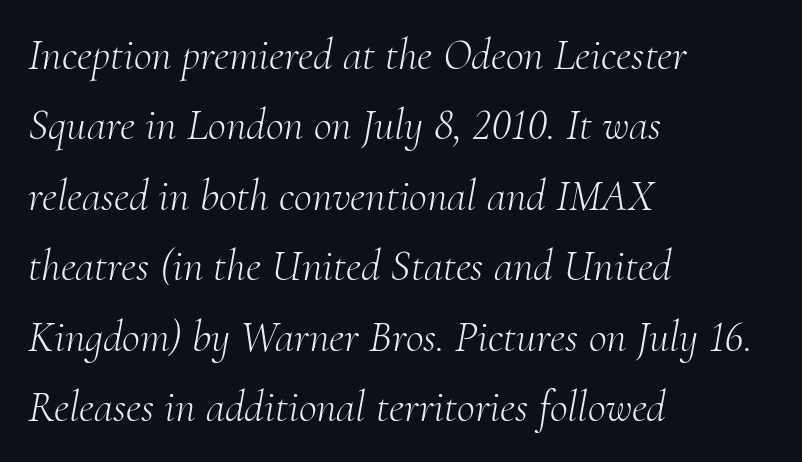
Q: Is the text bold? A: No.
Q: Is the text italic (slanted)? A: Yes, it leans right by about 10 degrees.
Q: Is the typeface a serif or a sans-serif typeface? A: Serif.
Q: Is the text underlined? A: No.
Q: How is the paragraph aligned? A: Left-aligned.
Q: Is the spacing between letters normal or unusually wide? A: Normal.
Q: Is the spacing between lines tight, normal or loose? A: Normal.
Q: Width (condensed, normal, or wide)? A: Normal.
Q: Stroke contrast? A: Medium.
Q: x-height? A: Small.
Q: Monospaced? A: No.
